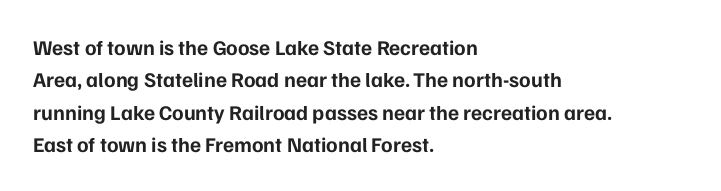
Q: Is the text bold? A: Yes.
Q: Is the text italic (slanted)? A: No, it is upright.
Q: Is the text underlined? A: No.
Q: How is the paragraph aligned? A: Left-aligned.
Q: Is the spacing between letters normal or unusually wide? A: Normal.
Q: Is the spacing between lines tight, normal or loose? A: Normal.
